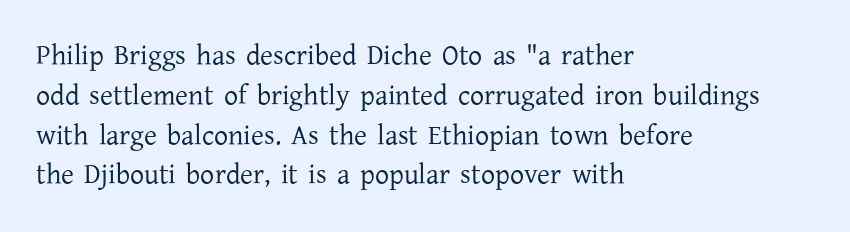
The line texture is even and compact thanks to regular tracking. Bare-footed words on every line. Every row of glyphs begins at an identical x-position on the left. Honestly, the row spacing looks completely unremarkable.
